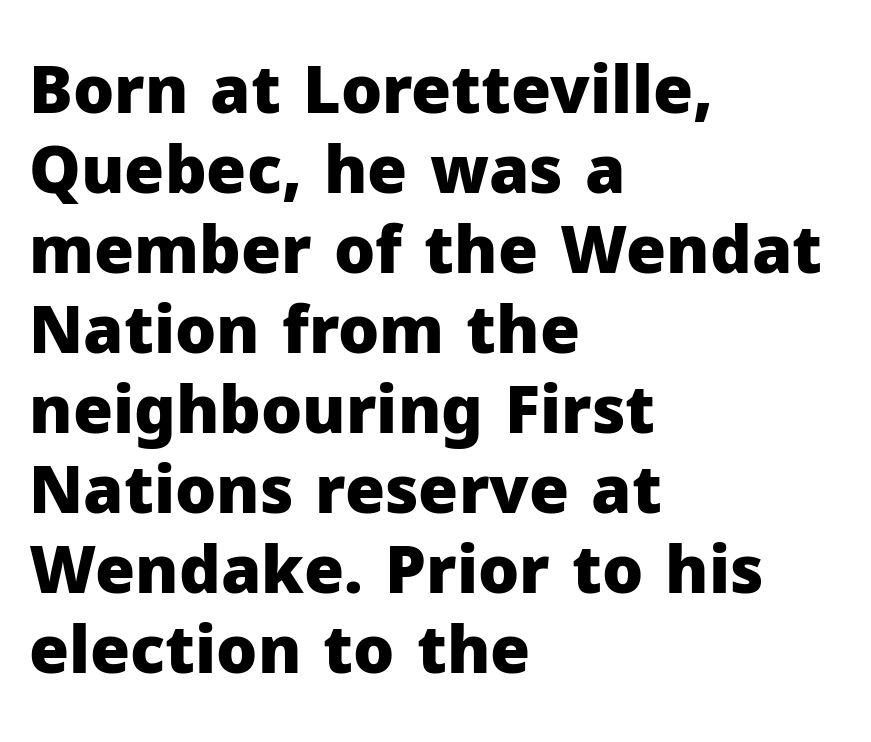
The image shows 65 px heavy sans-serif type, upright; set left-aligned, line spacing 1.23x, normal letter spacing, not underlined; low stroke contrast and a medium x-height.
